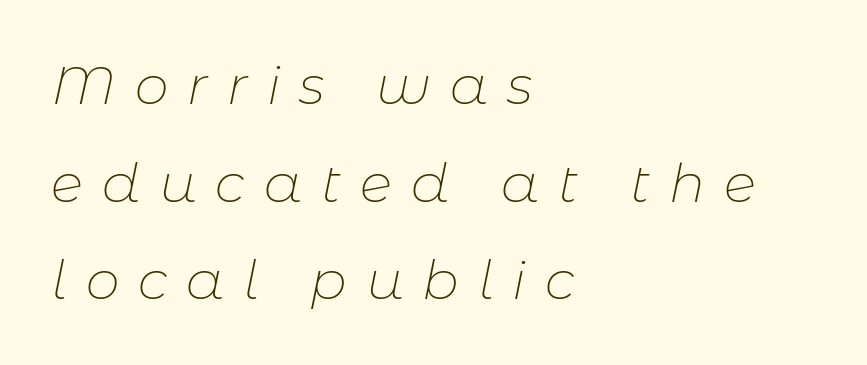
{"italic": "yes", "lean": "right", "slant_degrees": 11, "bold": "no", "weight": "thin", "width": "normal", "stroke_contrast": "low", "x_height": "medium", "monospaced": "no", "underline": "no", "align": "left", "line_spacing_ratio": 1.81, "letter_spacing": "wide", "letter_spacing_em": 0.35, "glyph_px": 54}
